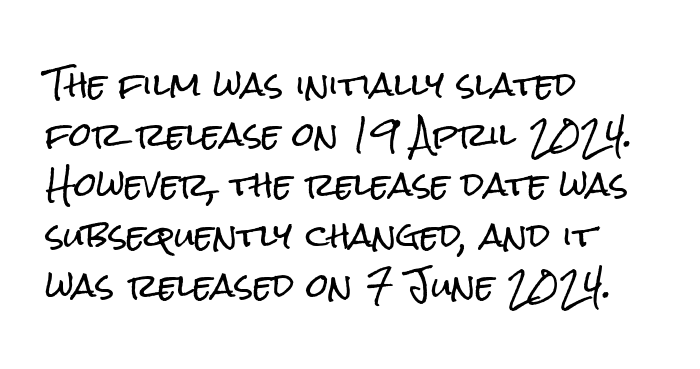
Teacher's note: observe the even left margin — that is flush-left alignment. These lines are composed in type without serifs. Inter-character spacing is left at the font's built-in metrics. What's the leading like? Ordinary, nothing unusual. The axis of the letterforms is exactly vertical.
